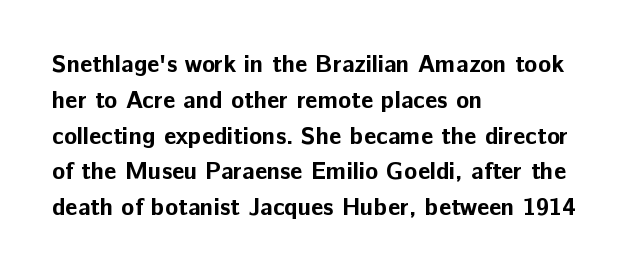
Italic: no, the glyphs are upright roman. Reading down the column, the eye jumps a familiar distance to each next line. Each row of text sits above clean, open space. Chunky letters — that's bold for sure.
